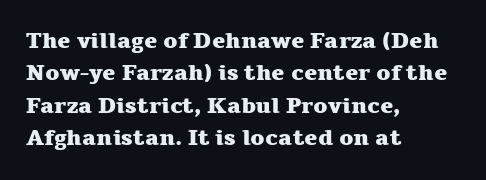
{"italic": "no", "bold": "yes", "underline": "no", "align": "left", "line_spacing": "normal", "line_spacing_ratio": 1.47, "letter_spacing": "normal", "letter_spacing_em": 0.0, "glyph_px": 22}
